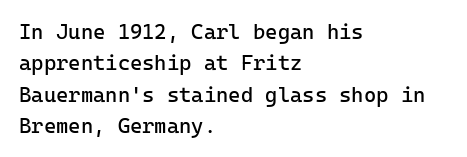
Q: Is the text bold? A: No.
Q: Is the text italic (slanted)? A: No, it is upright.
Q: Is the text underlined? A: No.
Q: How is the paragraph aligned? A: Left-aligned.
Q: Is the spacing between letters normal or unusually wide? A: Normal.
Q: Is the spacing between lines tight, normal or loose? A: Normal.
